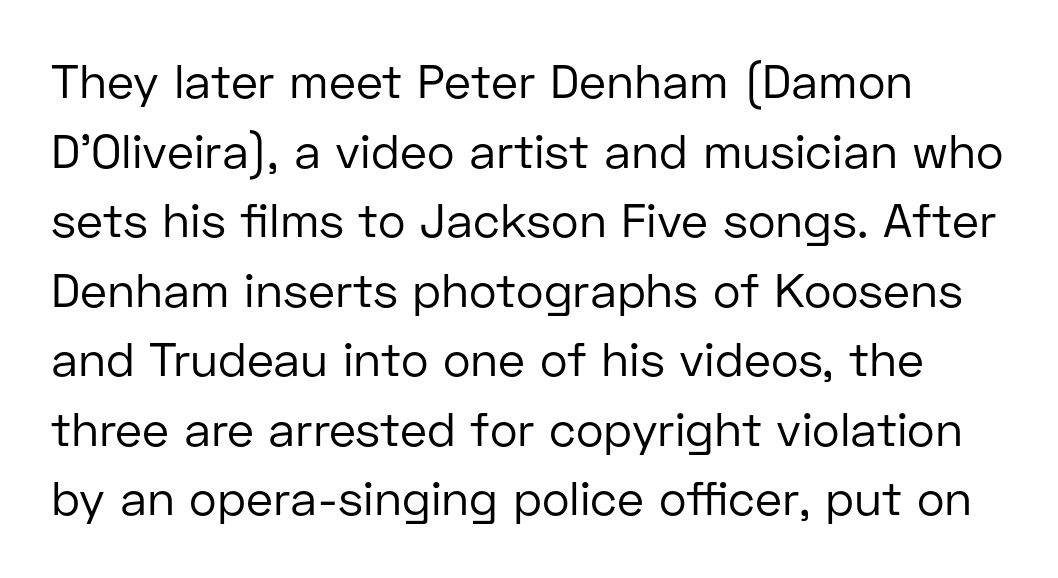
Bare-footed words on every line. Spacing verdict: proportional, widths tailored to each character. Compared with typical paragraphs, the rows here are spaced about the same. The font family rendered here belongs to the sans-serif group. Look at the tracking — it's just the regular setting, nothing added.
